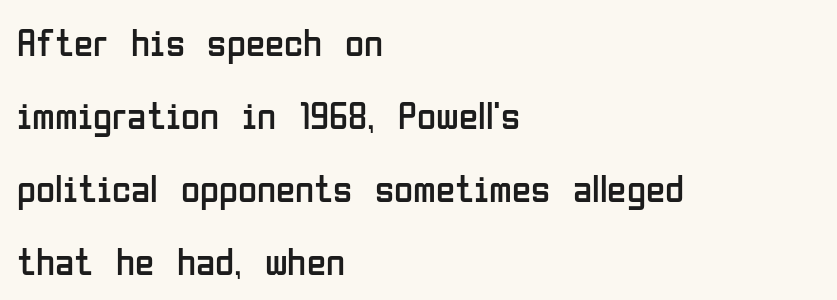
Q: Is the text bold? A: No.
Q: Is the text italic (slanted)? A: No, it is upright.
Q: Is the typeface a serif or a sans-serif typeface? A: Sans-serif.
Q: Is the text underlined? A: No.
Q: How is the paragraph aligned? A: Left-aligned.
Q: Is the spacing between letters normal or unusually wide? A: Normal.
Q: Width (condensed, normal, or wide)? A: Condensed.
Q: Stroke contrast? A: Low.
Q: x-height? A: Medium.
Q: Monospaced? A: No.
